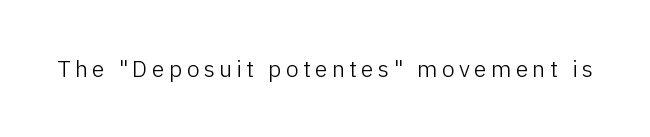
{"italic": "no", "bold": "no", "underline": "no", "glyph_px": 23}
